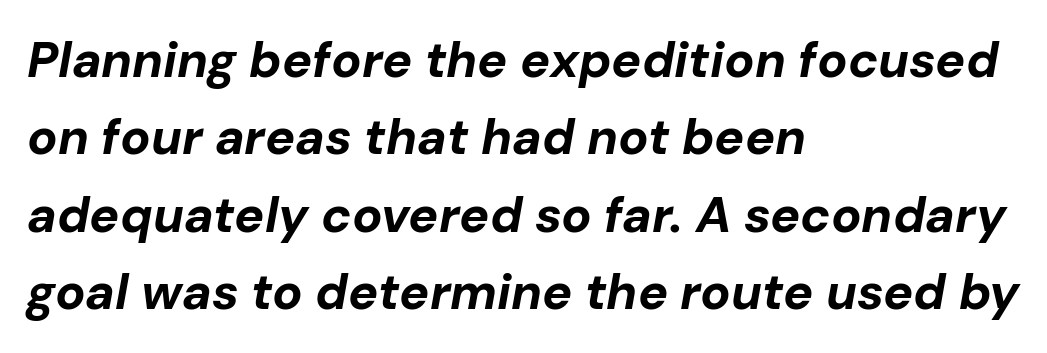
Q: Is the text bold? A: Yes.
Q: Is the text italic (slanted)? A: Yes, it leans right by about 10 degrees.
Q: Is the text underlined? A: No.
Q: How is the paragraph aligned? A: Left-aligned.
Q: Is the spacing between letters normal or unusually wide? A: Normal.
Q: Is the spacing between lines tight, normal or loose? A: Normal.
Q: Width (condensed, normal, or wide)? A: Normal.
Q: Stroke contrast? A: Low.
Q: x-height? A: Medium.
Q: Monospaced? A: No.
